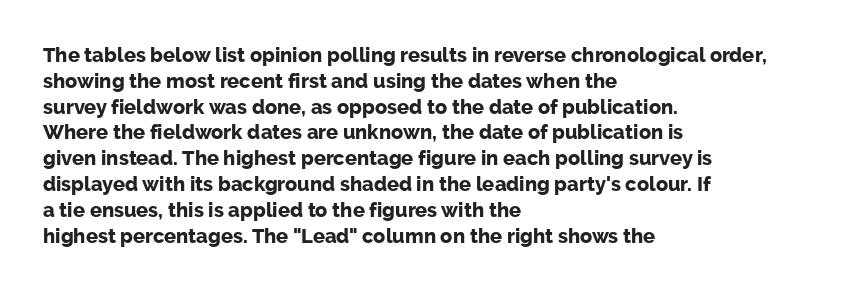
The image shows 20 px bold type, upright; set left-aligned, normal line spacing (1.29x), normal letter spacing, not underlined.
